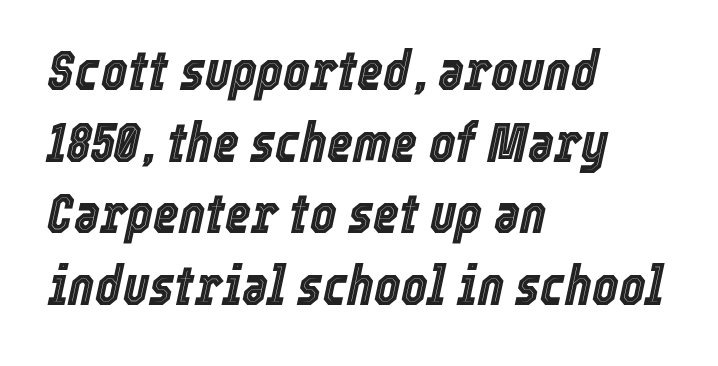
The image shows 56 px condensed type, italic (leaning right); set left-aligned, normal line spacing (1.28x), normal letter spacing, not underlined; a medium x-height.
